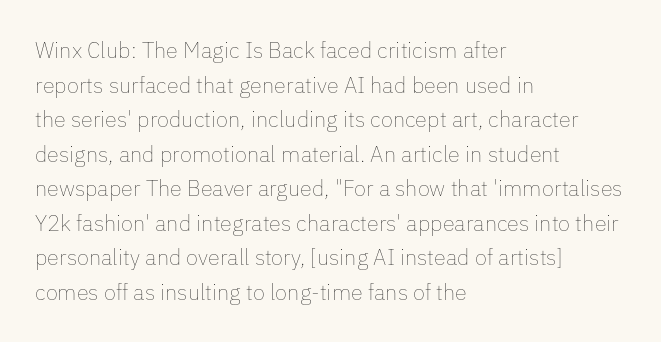
{"italic": "no", "bold": "no", "underline": "no", "align": "left", "line_spacing": "normal", "line_spacing_ratio": 1.57, "letter_spacing": "normal", "letter_spacing_em": 0.0, "glyph_px": 22}
